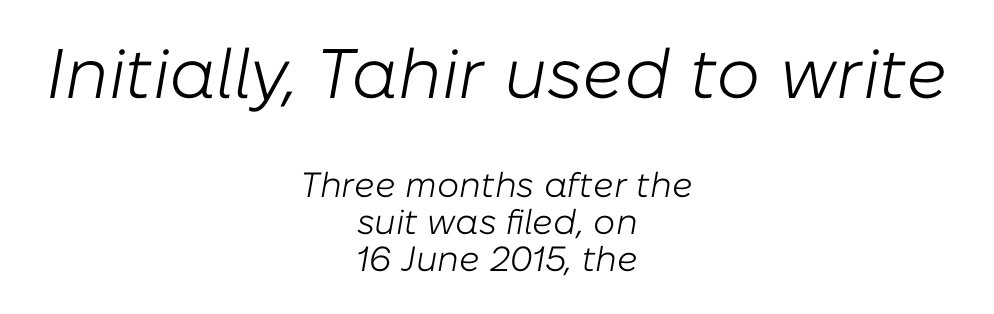
{"italic": "yes", "lean": "right", "slant_degrees": 10, "bold": "no", "weight": "light", "width": "normal", "stroke_contrast": "low", "x_height": "medium", "monospaced": "no", "underline": "no", "align": "center", "line_spacing": "tight", "line_spacing_ratio": 1.06, "letter_spacing": "normal", "letter_spacing_em": 0.0, "larger_block": "first", "size_ratio": 2.0, "glyph_px": 70}
